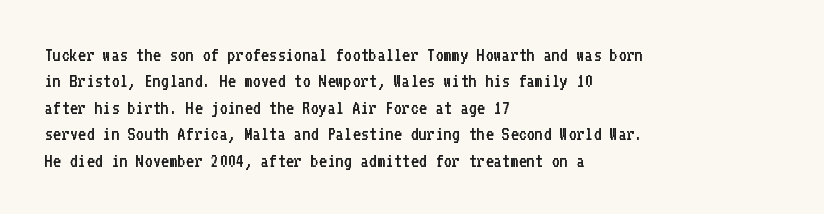
{"italic": "no", "bold": "no", "underline": "no", "align": "left", "line_spacing": "normal", "line_spacing_ratio": 1.32, "letter_spacing": "normal", "letter_spacing_em": 0.0, "glyph_px": 20}
